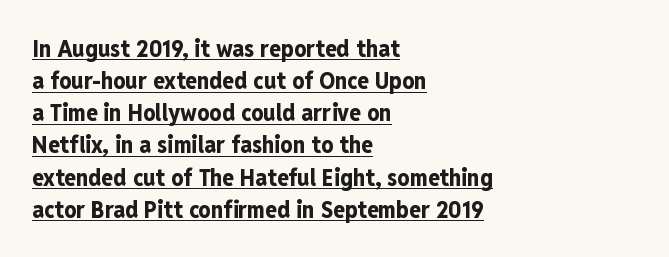
{"italic": "no", "bold": "yes", "underline": "yes", "align": "left", "line_spacing": "normal", "line_spacing_ratio": 1.34, "letter_spacing": "normal", "letter_spacing_em": 0.0, "glyph_px": 24}
